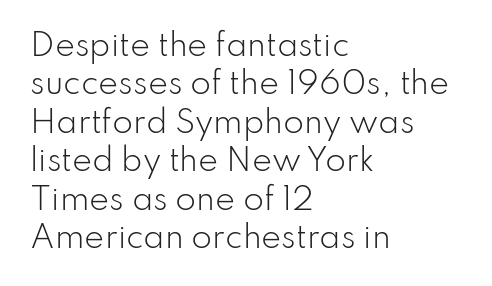
Q: Is the text bold? A: No.
Q: Is the text italic (slanted)? A: No, it is upright.
Q: Is the typeface a serif or a sans-serif typeface? A: Sans-serif.
Q: Is the text underlined? A: No.
Q: How is the paragraph aligned? A: Left-aligned.
Q: Is the spacing between letters normal or unusually wide? A: Normal.
Q: Is the spacing between lines tight, normal or loose? A: Normal.
Q: Width (condensed, normal, or wide)? A: Normal.
Q: Stroke contrast? A: Low.
Q: x-height? A: Small.
Q: Monospaced? A: No.
